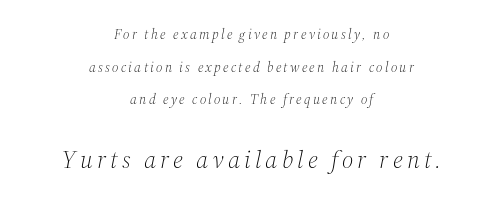
Line starts and ends both wander, symmetrically. You get the small type first, then a jump to larger type. The font sits on the lighter half of the weight spectrum, regular included. In terms of posture, this sample is oblique.
